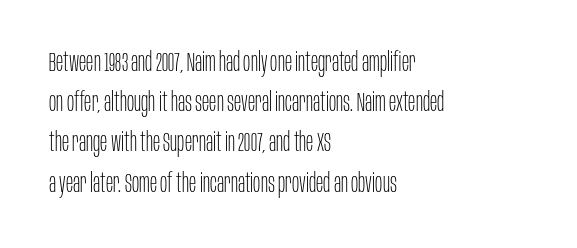
The paragraph shown leans on its left margin. Has an underline been added? It has not. The font's upright variant was chosen for this text. The cut favours lightness, reaching ordinary text weight at its darkest.
